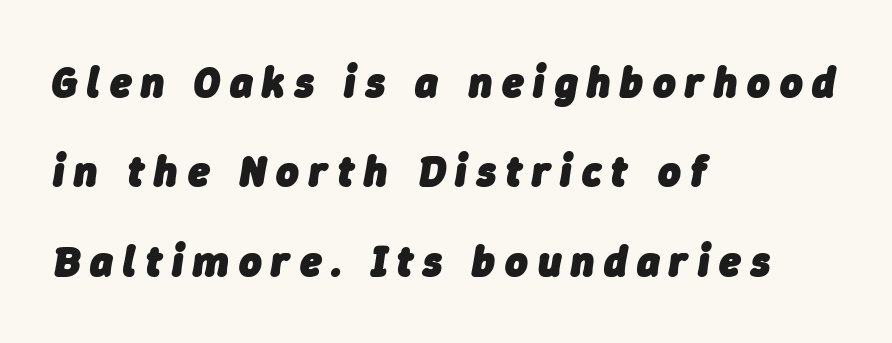
Baseline-to-baseline distance is far greater than the letter height. Strong, thick strokes mark this as bold type. Loose tracking; the words dissolve into strings of separated letters. Quick note: italic.
